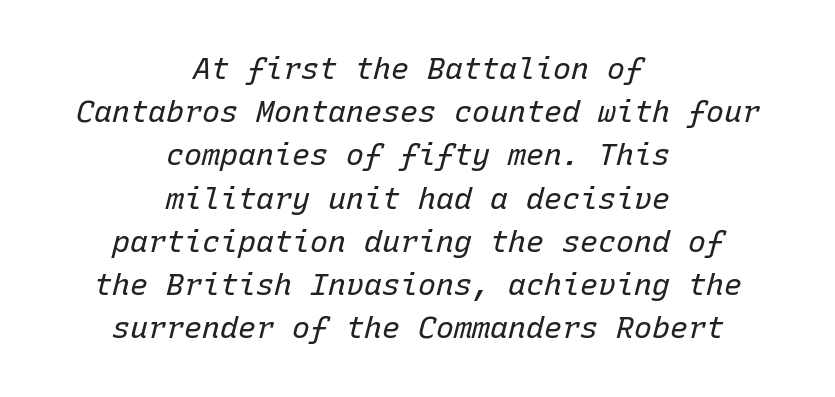
{"italic": "yes", "lean": "right", "slant_degrees": 15, "bold": "no", "weight": "regular", "width": "normal", "stroke_contrast": "low", "x_height": "medium", "monospaced": "yes", "underline": "no", "align": "center", "line_spacing": "normal", "line_spacing_ratio": 1.44, "letter_spacing": "normal", "letter_spacing_em": 0.0, "glyph_px": 30}
